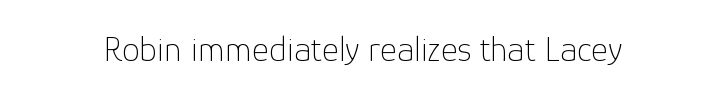
The image shows 36 px thin sans-serif type, upright; set normal letter spacing, not underlined; low stroke contrast and a medium x-height.
